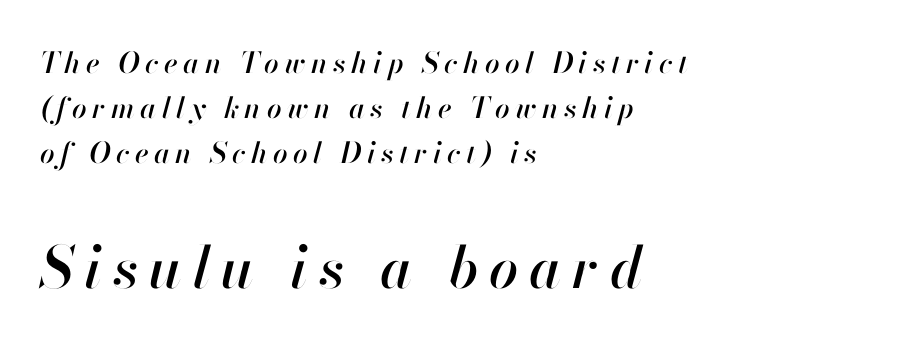
{"italic": "yes", "lean": "right", "slant_degrees": 13, "width": "normal", "stroke_contrast": "high", "x_height": "small", "monospaced": "no", "underline": "no", "align": "left", "line_spacing": "normal", "line_spacing_ratio": 1.56, "larger_block": "second", "size_ratio": 2.0, "glyph_px": 58}
